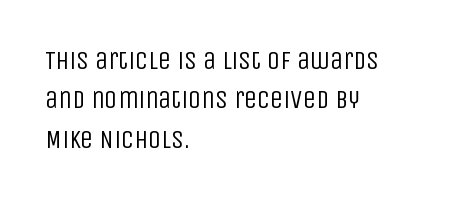
Q: Is the text bold? A: No.
Q: Is the text italic (slanted)? A: No, it is upright.
Q: Is the text underlined? A: No.
Q: How is the paragraph aligned? A: Left-aligned.
Q: Is the spacing between letters normal or unusually wide? A: Normal.
Q: Is the spacing between lines tight, normal or loose? A: Normal.
